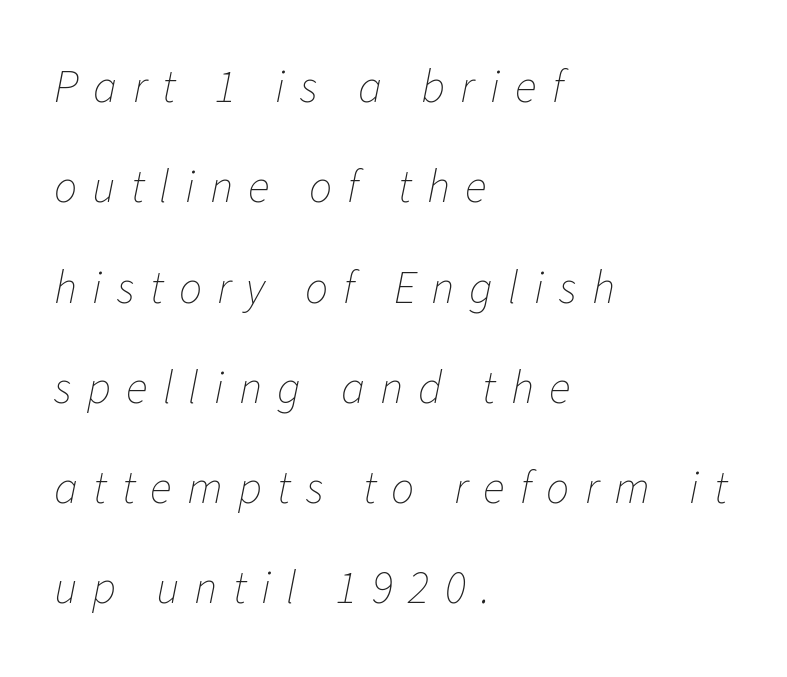
Q: Is the text bold? A: No.
Q: Is the text italic (slanted)? A: Yes, it leans right by about 11 degrees.
Q: Is the text underlined? A: No.
Q: How is the paragraph aligned? A: Left-aligned.
Q: Is the spacing between letters normal or unusually wide? A: Unusually wide.
Q: Is the spacing between lines tight, normal or loose? A: Loose.
Q: Width (condensed, normal, or wide)? A: Normal.
Q: Stroke contrast? A: Low.
Q: x-height? A: Medium.
Q: Monospaced? A: No.
